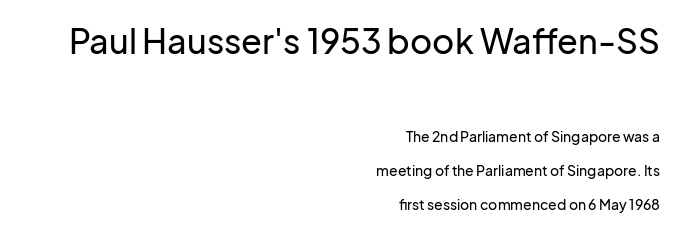
Examine the stroke ends and you'll find no serifs. Right-aligned paragraph, ragged on the left. A roman cut, with each character standing at attention. Looks like regular typesetting: each glyph gets only the width it needs.
